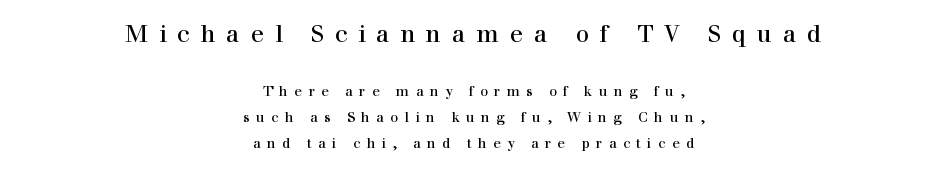
The image shows 24 px text type, upright; set centered, line spacing 1.84x, unusually wide letter spacing (+0.45 em), not underlined; the first (top) block is 1.71x larger.
